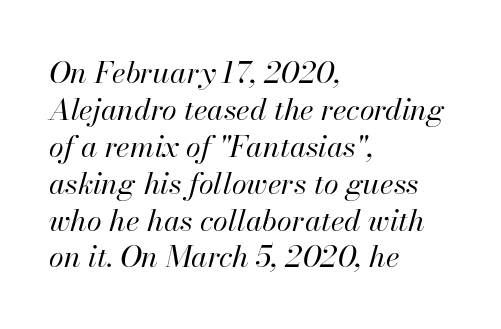
Q: Is the text bold? A: No.
Q: Is the text italic (slanted)? A: Yes, it leans right by about 13 degrees.
Q: Is the text underlined? A: No.
Q: How is the paragraph aligned? A: Left-aligned.
Q: Is the spacing between letters normal or unusually wide? A: Normal.
Q: Width (condensed, normal, or wide)? A: Normal.
Q: Stroke contrast? A: High.
Q: x-height? A: Small.
Q: Monospaced? A: No.
